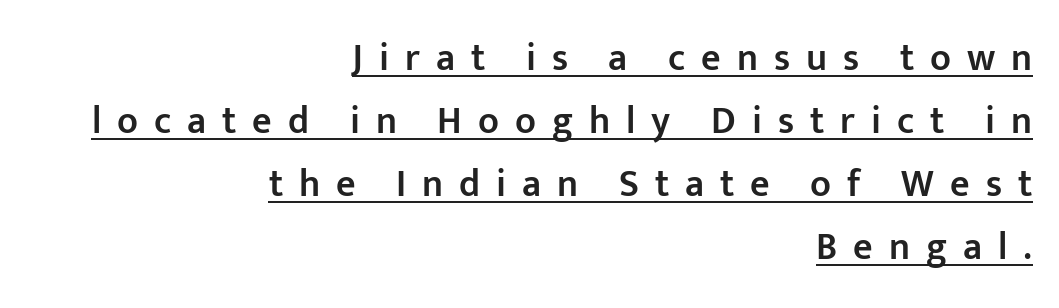
The image shows 38 px semibold sans-serif type, upright; set right-aligned, normal line spacing (1.66x), unusually wide letter spacing (+0.42 em), underlined; low stroke contrast and a medium x-height.
